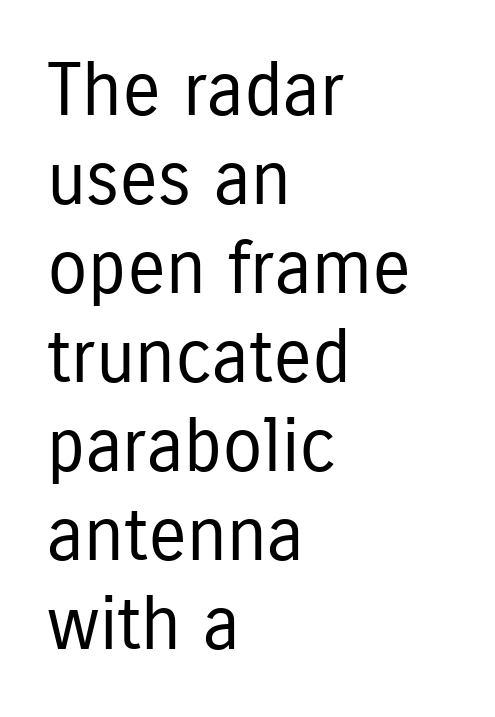
This rendering employs a face without finishing strokes, i.e., a sans-serif. Tall strokes in this sample are plumb rather than angled. Descenders hang freely into open space. Reading down the block, your eye returns to a fixed left position each line. The face used here is rendered with its standard letterfit. Think standard paragraph weight, or any step lighter than that.
